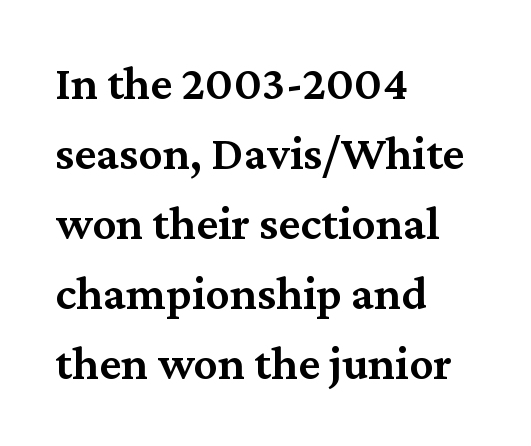
Each new line begins a customary step beneath the previous one. Posture: upright roman. Students, note that the glyphs here touch the page at normal intervals. Visually the block forms a straight wall on the left and a jagged coastline on the right.
